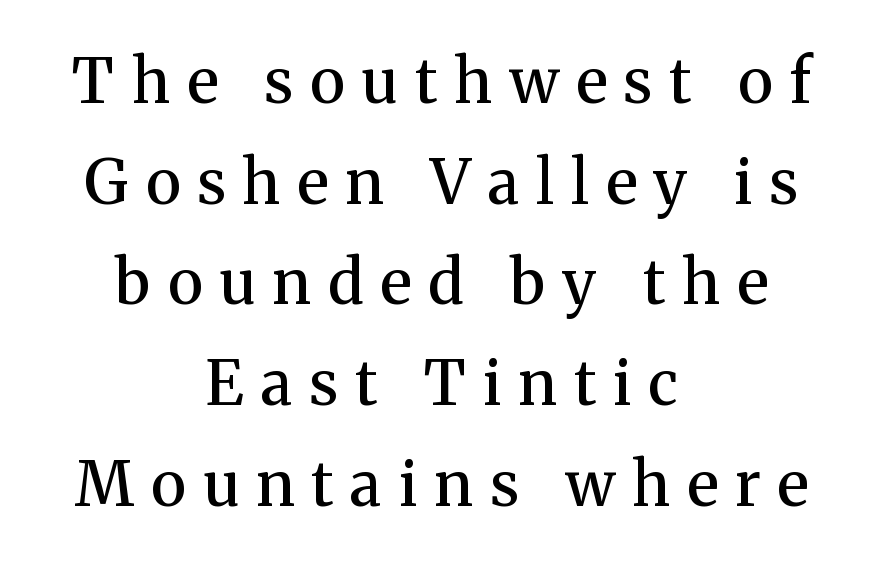
Q: Is the text bold? A: Semi-bold.
Q: Is the text italic (slanted)? A: No, it is upright.
Q: Is the typeface a serif or a sans-serif typeface? A: Serif.
Q: Is the text underlined? A: No.
Q: How is the paragraph aligned? A: Centered.
Q: Is the spacing between letters normal or unusually wide? A: Unusually wide.
Q: Is the spacing between lines tight, normal or loose? A: Normal.
Q: Width (condensed, normal, or wide)? A: Normal.
Q: Stroke contrast? A: Medium.
Q: x-height? A: Medium.
Q: Monospaced? A: No.
